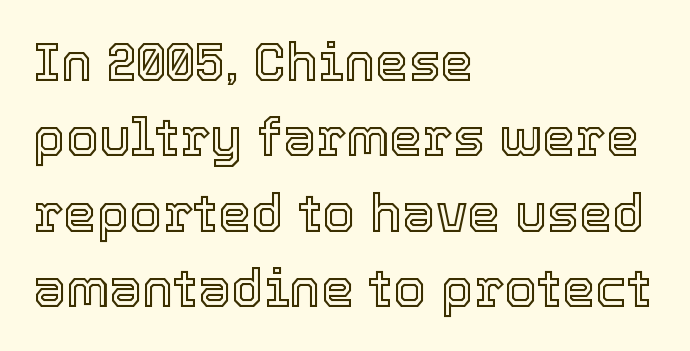
Just letters on the line, the space beneath them empty. This sample has the flowing, uneven cadence of proportional lettering. Is there any slant? The stems are plumb. The rows are spaced the way most documents space them. This rendering uses left alignment, leaving the right contour irregular.
